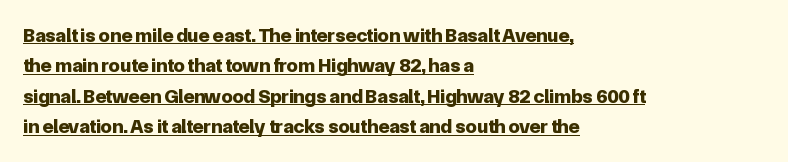
The lines are quadded left. The line-height multiplier appears to be the usual default. Every stem runs plumb, perpendicular to the baseline. The passage shown has conventional tracking throughout.
